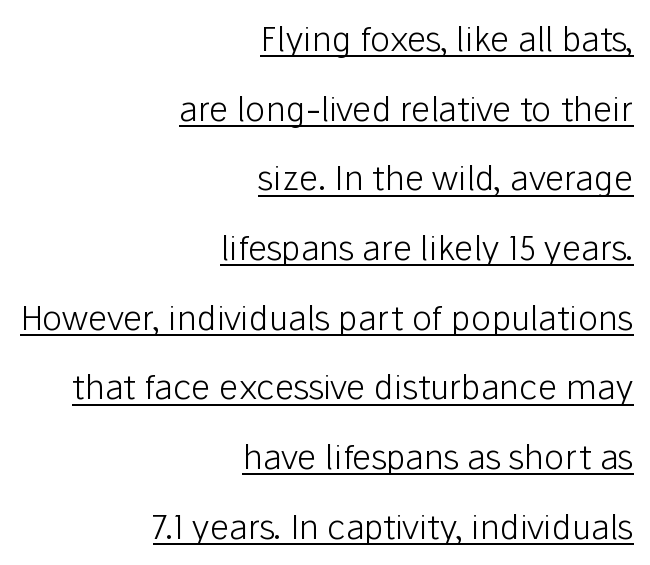
{"serif": "no", "italic": "no", "bold": "no", "weight": "light", "width": "normal", "stroke_contrast": "low", "x_height": "medium", "monospaced": "no", "underline": "yes", "align": "right", "line_spacing": "loose", "line_spacing_ratio": 2.05, "letter_spacing": "normal", "letter_spacing_em": 0.0, "glyph_px": 34}
